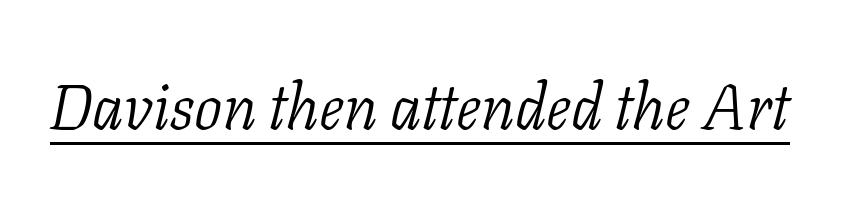
Summary of weight: not heavy and not bold. Is this a fixed-width face? No — the glyphs have proportional, varying widths. Compared with ordinary roman type, these characters are visibly tilted. Stroke terminals: seriffed. Students, note that the glyphs here touch the page at normal intervals. Glance below the letters and you will spot a drawn line.
